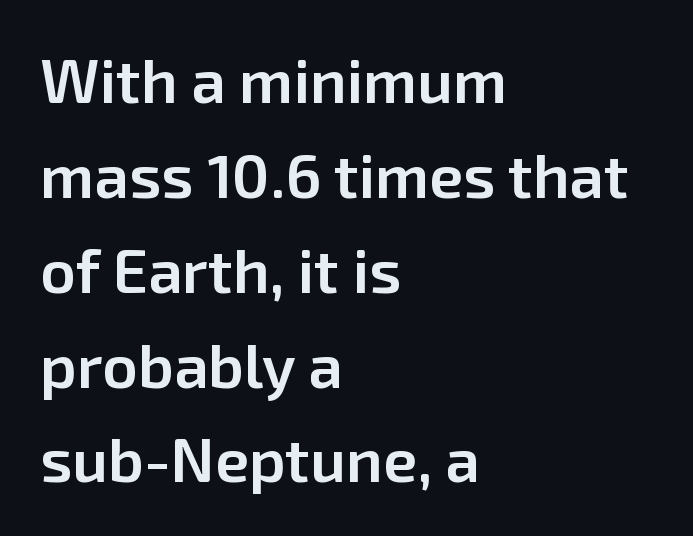
Q: Is the text bold? A: Semi-bold.
Q: Is the text italic (slanted)? A: No, it is upright.
Q: Is the typeface a serif or a sans-serif typeface? A: Sans-serif.
Q: Is the text underlined? A: No.
Q: How is the paragraph aligned? A: Left-aligned.
Q: Is the spacing between letters normal or unusually wide? A: Normal.
Q: Is the spacing between lines tight, normal or loose? A: Normal.
Q: Width (condensed, normal, or wide)? A: Normal.
Q: Stroke contrast? A: Low.
Q: x-height? A: Medium.
Q: Monospaced? A: No.
